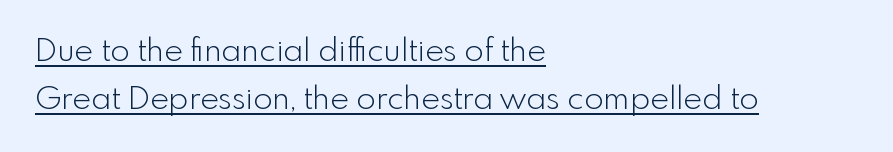
{"serif": "no", "italic": "no", "bold": "no", "weight": "light", "width": "normal", "x_height": "small", "monospaced": "no", "underline": "yes", "align": "left", "line_spacing": "normal", "line_spacing_ratio": 1.5, "letter_spacing": "normal", "letter_spacing_em": 0.0, "glyph_px": 32}
